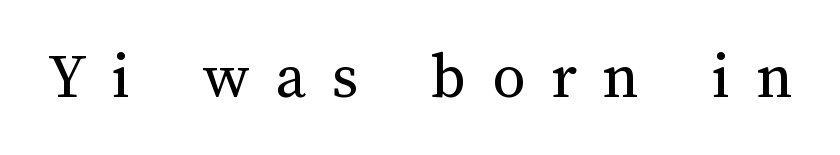
Honestly, the letter spacing is so wide it's the main thing you notice. Is this a heavy cut? Hardly; it is regular or lighter. Unmarked baselines from the first word to the last. A typesetter would mark this as roman, not italic. The passage shown is typed in a proportional face where columns would drift.
